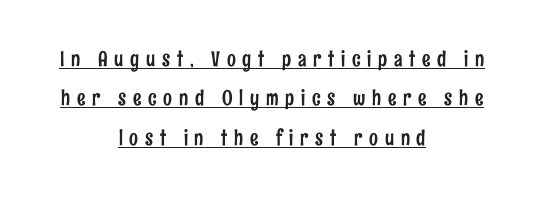
The type sits square on the baseline with zero lean. The gaps between neighbouring characters are conspicuously large. Decoration check: the copy is underlined. Neither beginnings nor endings align; midpoints do.
